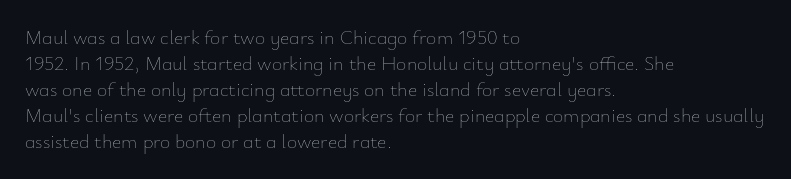
{"italic": "no", "bold": "no", "underline": "no", "align": "left", "line_spacing": "normal", "line_spacing_ratio": 1.3, "letter_spacing": "normal", "letter_spacing_em": 0.0, "glyph_px": 20}
